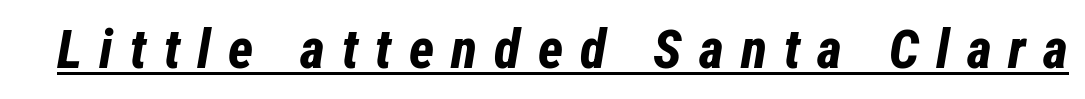
The passage shown is underscored from start to finish. Look at the stroke-to-counter ratio: heavy, a bold. You can tell it's italic because the verticals aren't actually vertical. These lines are rendered in a variable-pitch font.
